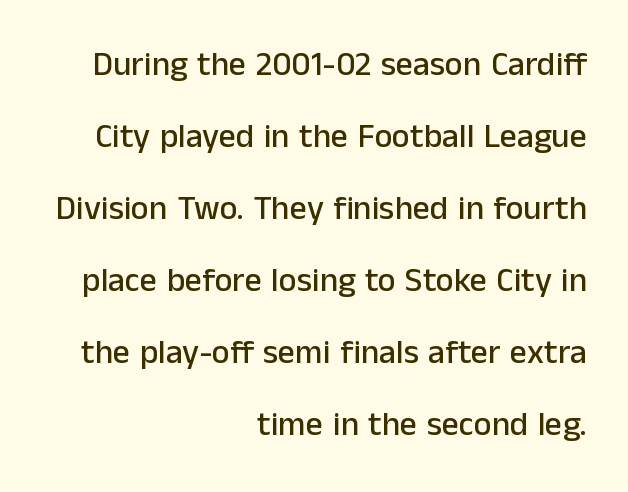
{"serif": "no", "italic": "no", "width": "normal", "stroke_contrast": "low", "x_height": "medium", "monospaced": "no", "underline": "no", "align": "right", "line_spacing": "loose", "line_spacing_ratio": 2.12, "letter_spacing": "normal", "letter_spacing_em": 0.0, "glyph_px": 34}
